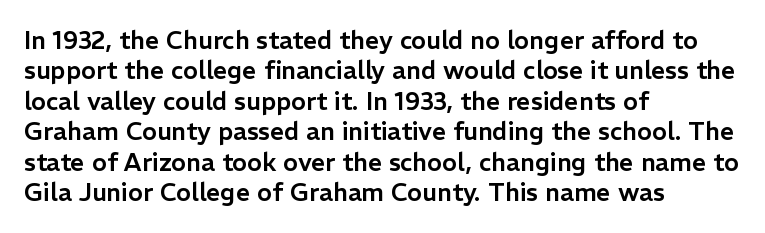
The image shows 25 px text type, upright; set left-aligned, line spacing 1.22x, normal letter spacing, not underlined.
